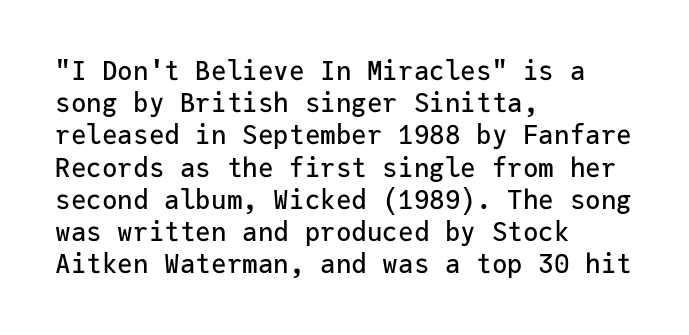
You could call the tracking neutral — neither tight nor loose. Posture: upright roman. Which margin do the lines hug? The left one — the right edge is uneven. Decoration check: the copy has no underline.
